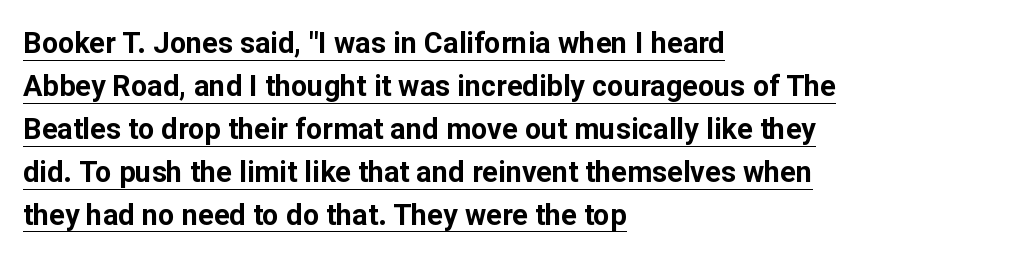
The image shows 29 px bold sans-serif type, upright; set left-aligned, normal line spacing (1.48x), normal letter spacing, underlined; low stroke contrast and a medium x-height.
